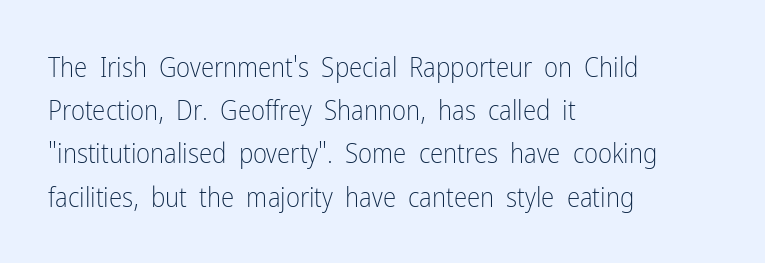
The image shows 27 px text type, upright; set left-aligned, normal line spacing (1.6x), normal letter spacing, not underlined.
